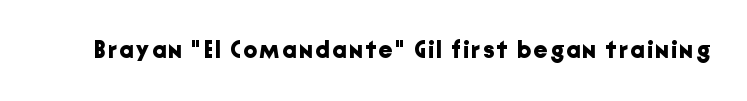
{"italic": "no", "bold": "yes", "underline": "no", "glyph_px": 24}
